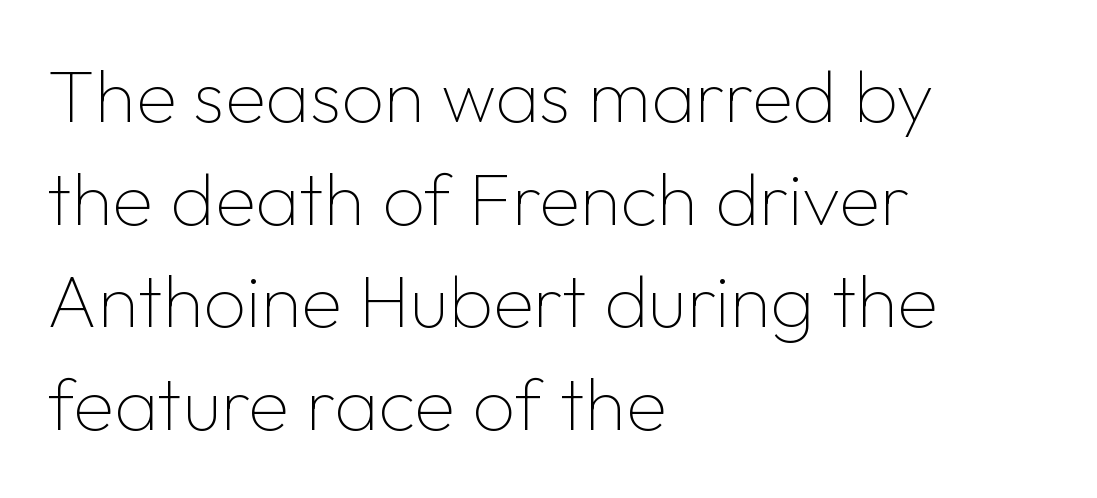
The image shows 75 px thin sans-serif type, upright; set left-aligned, normal line spacing (1.37x), normal letter spacing, not underlined; low stroke contrast and a medium x-height.
